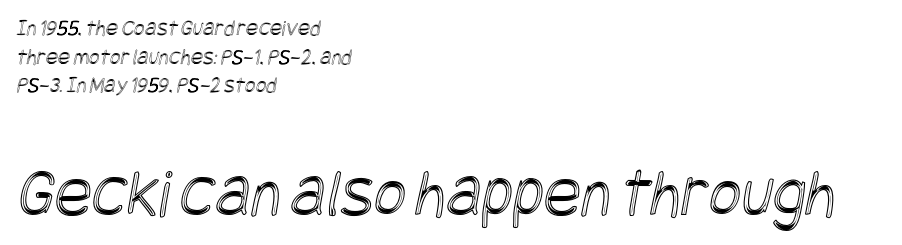
Q: Is the text underlined? A: No.
Q: How is the paragraph aligned? A: Left-aligned.
Q: Is the spacing between letters normal or unusually wide? A: Normal.
Q: Is the spacing between lines tight, normal or loose? A: Normal.
Q: Which block of text is set in a larger size, the first (top) or the second (bottom)? A: The second (bottom) one.
Q: Width (condensed, normal, or wide)? A: Condensed.
Q: x-height? A: Large.
